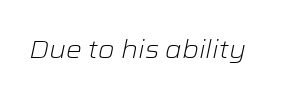
Q: Is the text bold? A: No.
Q: Is the text italic (slanted)? A: Yes, it leans right by about 12 degrees.
Q: Is the text underlined? A: No.
Q: Is the spacing between letters normal or unusually wide? A: Normal.
